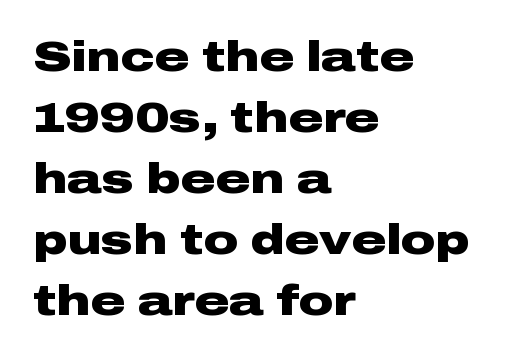
{"serif": "no", "italic": "no", "bold": "yes", "weight": "heavy", "width": "wide", "stroke_contrast": "low", "x_height": "medium", "monospaced": "no", "underline": "no", "align": "left", "line_spacing": "normal", "line_spacing_ratio": 1.42, "letter_spacing": "normal", "letter_spacing_em": 0.0, "glyph_px": 43}
